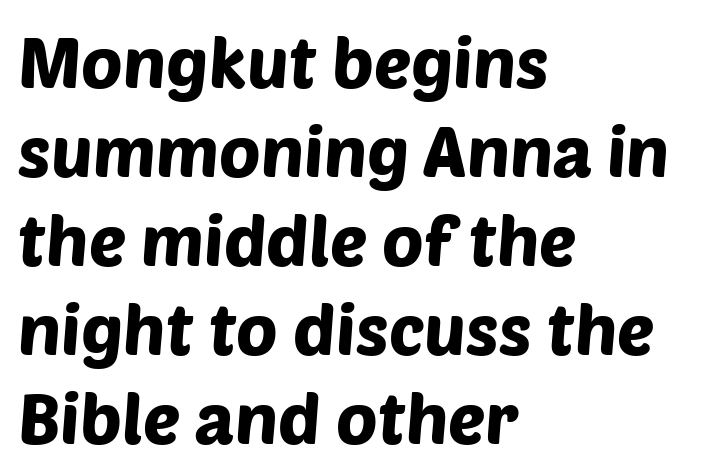
The face used here is proportionally spaced, like ordinary book or web type. Quick note: underline off. A typesetter would label this face a sans. Observe the ordinary spacing: letters are neighbours, not strangers. If you measured baseline to baseline, you'd find a middling distance. Every row of glyphs begins at an identical x-position on the left.
